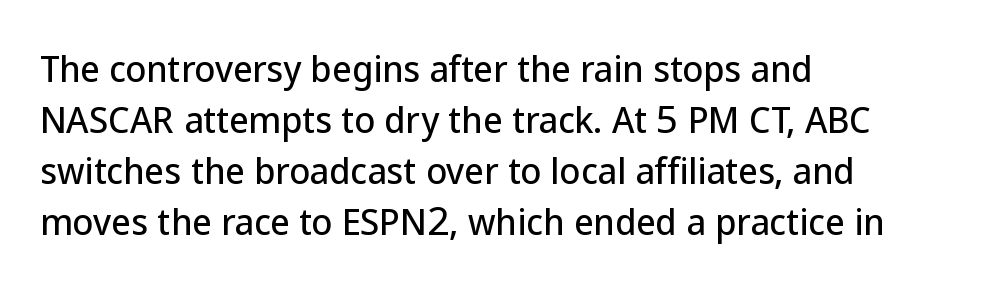
The image shows 34 px sans-serif type, upright; set left-aligned, normal line spacing (1.5x), normal letter spacing, not underlined; low stroke contrast and a medium x-height.
